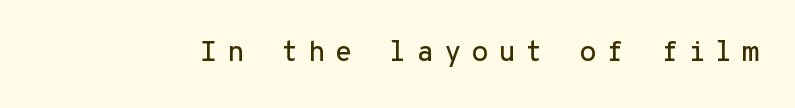
Words float on clear page, feet unadorned. Notice how the stems are strictly vertical — no italics here. Serifs: no, the terminals of the letterforms are clean. You could count columns in this text — the font is strictly monospaced. Tracking value appears strongly positive — letters spread wide.
